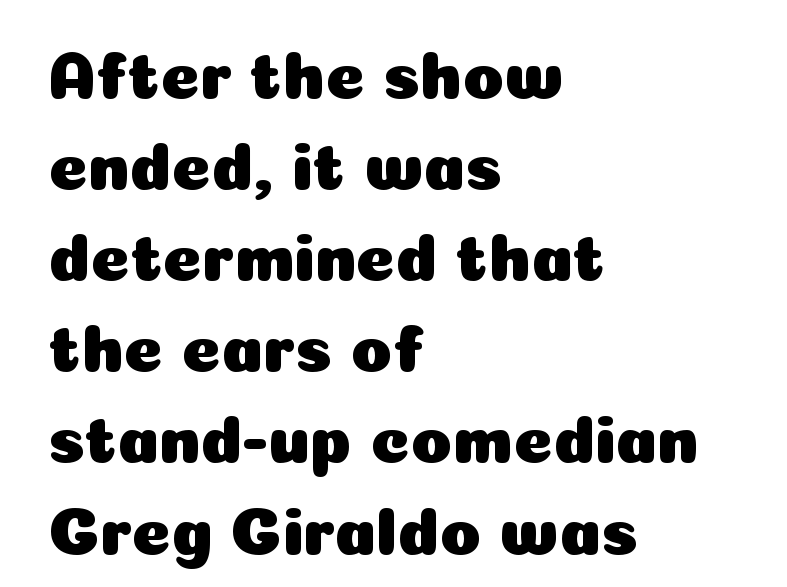
{"serif": "no", "italic": "no", "width": "normal", "stroke_contrast": "low", "x_height": "medium", "monospaced": "no", "underline": "no", "align": "left", "line_spacing": "normal", "line_spacing_ratio": 1.36, "letter_spacing": "normal", "letter_spacing_em": 0.0, "glyph_px": 67}
